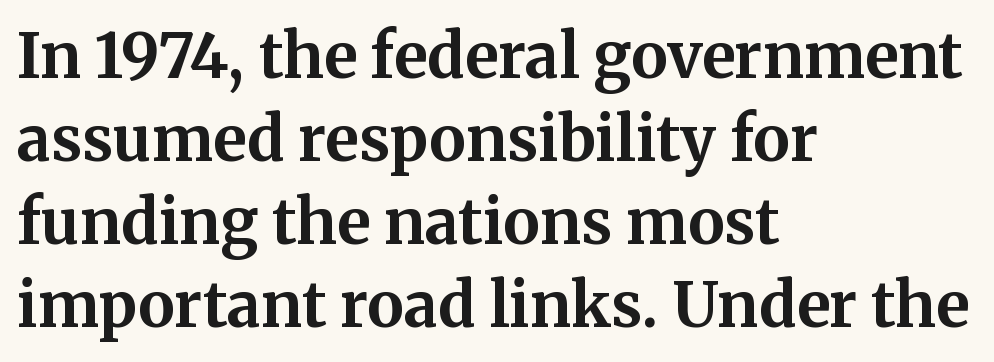
Short note: letters normally spaced. Font category for this specimen: serif. Where is the straight margin? On the left. Here the designer chose a conventional face with non-uniform glyph widths. A bare baseline throughout the passage.
